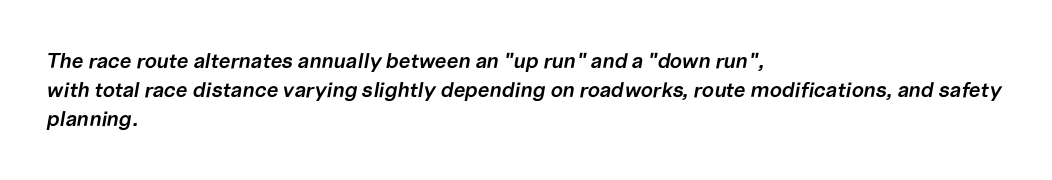
Honestly, there is no underline to notice here at all. Students, this is semibold: more ink than regular, less than bold. Notice how the stems are inclined rather than vertical — that's the hallmark of italics. Tracking here is standard; glyphs follow each other at the usual distance. Leading matches the norm, producing a regular column. The ragged edge is on the right, which tells us the setting is flush left.
